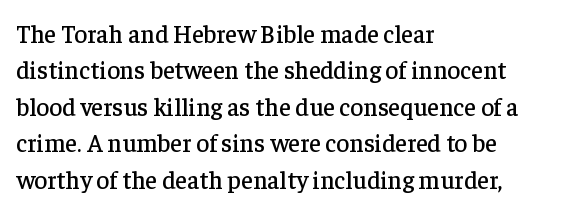
The image shows 25 px text type, upright; set left-aligned, normal line spacing (1.46x), normal letter spacing, not underlined.
